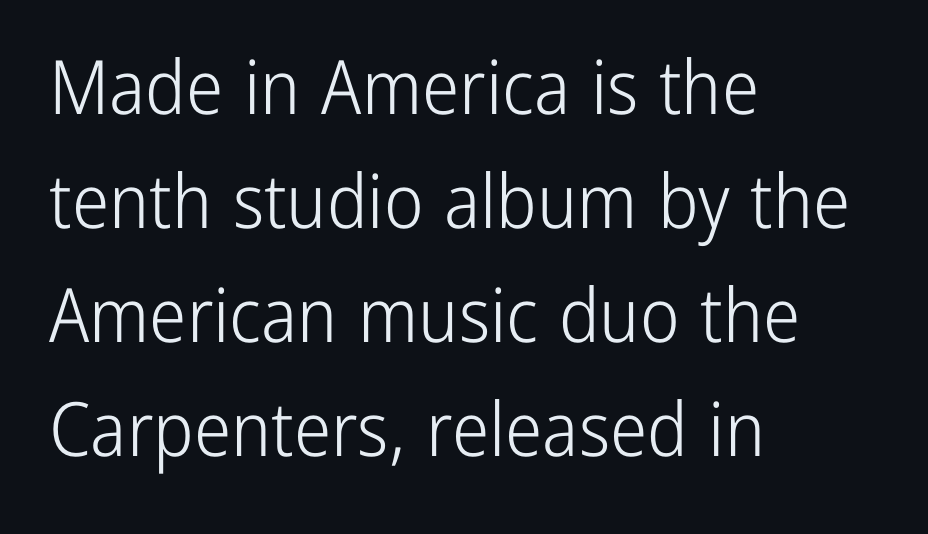
{"serif": "no", "italic": "no", "bold": "no", "weight": "light", "width": "condensed", "stroke_contrast": "low", "x_height": "medium", "monospaced": "no", "underline": "no", "align": "left", "line_spacing": "normal", "line_spacing_ratio": 1.52, "letter_spacing": "normal", "letter_spacing_em": 0.0, "glyph_px": 75}
